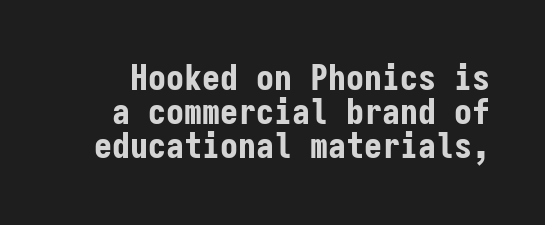
Q: Is the text bold? A: Yes.
Q: Is the text italic (slanted)? A: No, it is upright.
Q: Is the typeface a serif or a sans-serif typeface? A: Sans-serif.
Q: Is the text underlined? A: No.
Q: Is the spacing between letters normal or unusually wide? A: Normal.
Q: Is the spacing between lines tight, normal or loose? A: Tight.
Q: Width (condensed, normal, or wide)? A: Condensed.
Q: Stroke contrast? A: Low.
Q: x-height? A: Medium.
Q: Monospaced? A: Yes.
